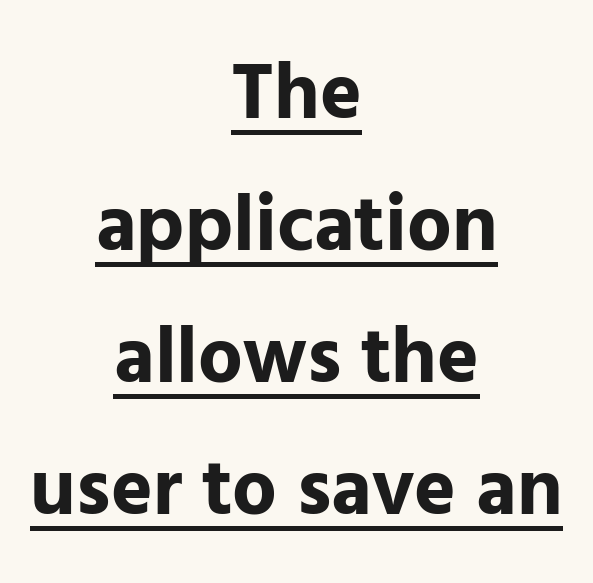
The image shows 79 px bold sans-serif type, upright; set centered, normal line spacing (1.67x), normal letter spacing, underlined; low stroke contrast and a medium x-height.
